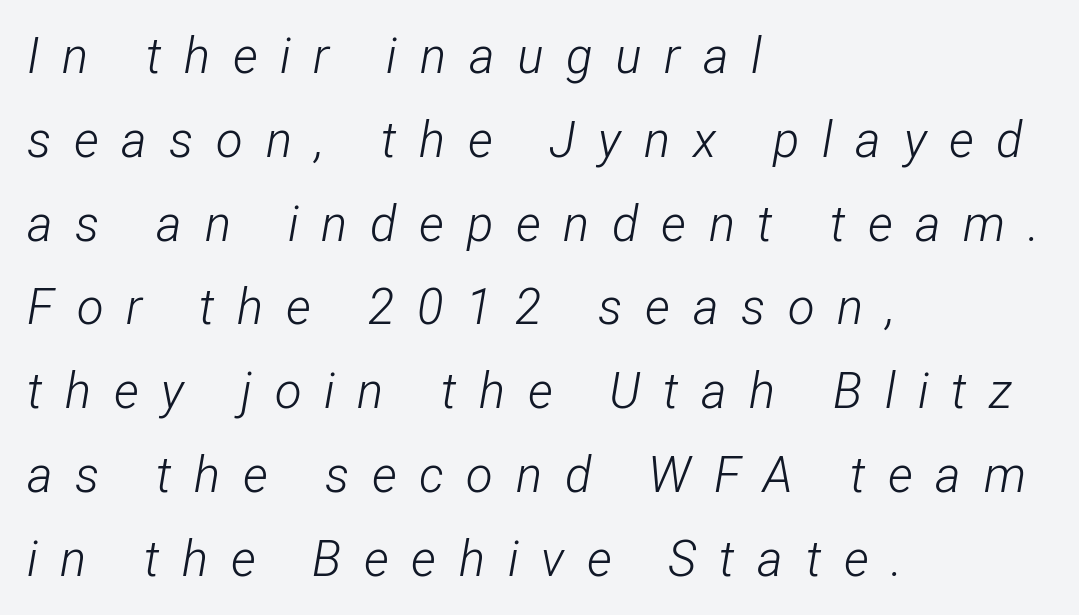
Visually the block forms a straight wall on the left and a jagged coastline on the right. Does the lettering tilt? It does — this is italic. Rule under the text: the space is simply empty. The letters advance in unequal steps, a hallmark of proportional type. Does extra space separate the letters? Yes, quite a lot of it.
